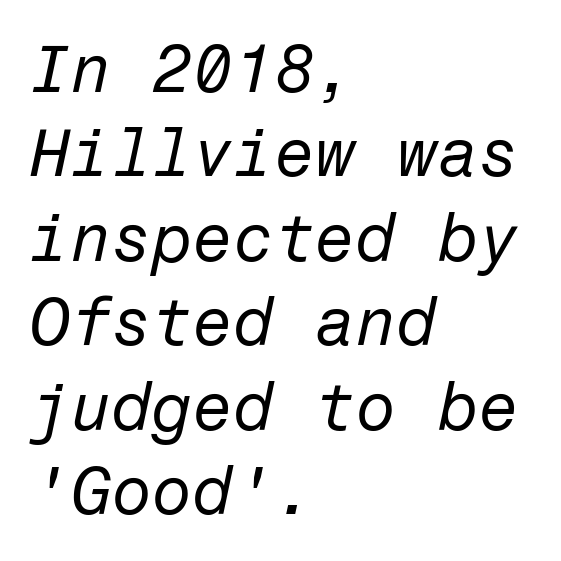
{"italic": "yes", "lean": "right", "slant_degrees": 12, "bold": "no", "weight": "regular", "width": "normal", "stroke_contrast": "low", "x_height": "medium", "underline": "no", "align": "left", "line_spacing": "normal", "line_spacing_ratio": 1.28, "letter_spacing": "normal", "letter_spacing_em": 0.0, "glyph_px": 66}
